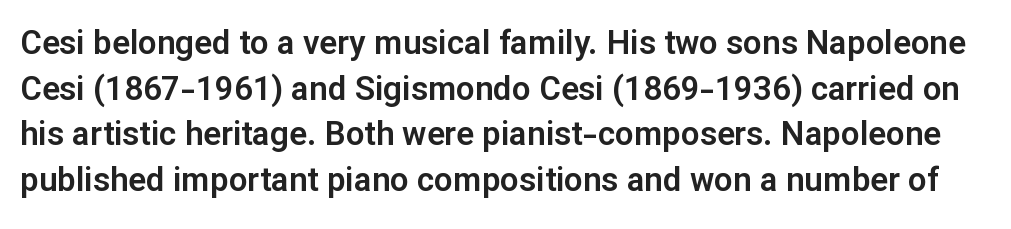
Q: Is the text italic (slanted)? A: No, it is upright.
Q: Is the typeface a serif or a sans-serif typeface? A: Sans-serif.
Q: Is the text underlined? A: No.
Q: Is the spacing between letters normal or unusually wide? A: Normal.
Q: Is the spacing between lines tight, normal or loose? A: Normal.
Q: Width (condensed, normal, or wide)? A: Normal.
Q: Stroke contrast? A: Low.
Q: x-height? A: Medium.
Q: Monospaced? A: No.
